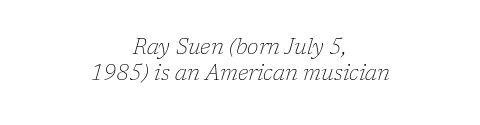
Tall strokes in this sample are angled rather than plumb. Check the space under the baseline: it is left empty. Does the leading feel generous? No, just average. Students, note that the glyphs here touch the page at normal intervals. The lines in this sample share a center point and differ in where they start and stop. Stroke mass is kept to a normal reading level or below.
